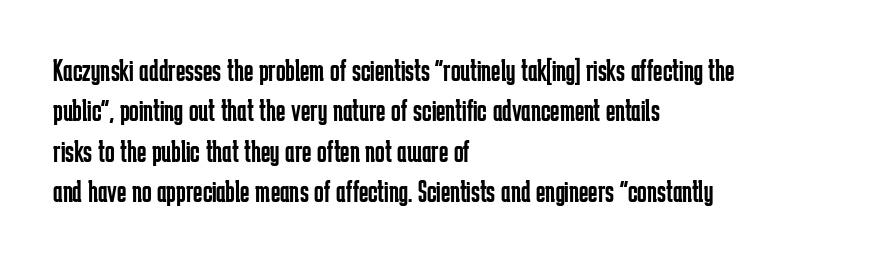
{"serif": "no", "italic": "no", "bold": "no", "weight": "regular", "width": "condensed", "stroke_contrast": "low", "x_height": "medium", "monospaced": "no", "underline": "no", "align": "left", "line_spacing": "normal", "line_spacing_ratio": 1.26, "letter_spacing": "normal", "letter_spacing_em": 0.0, "glyph_px": 32}
